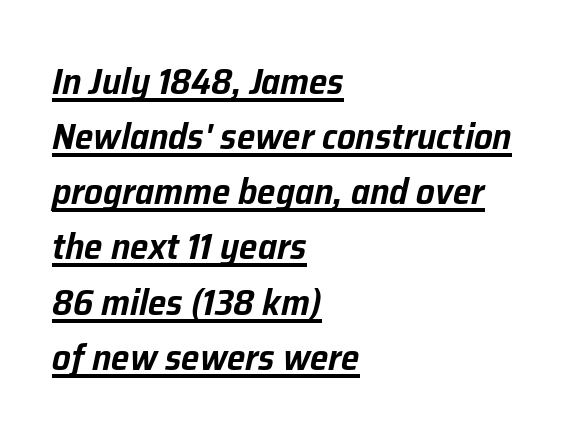
{"italic": "yes", "lean": "right", "slant_degrees": 12, "width": "normal", "stroke_contrast": "low", "x_height": "medium", "monospaced": "no", "underline": "yes", "align": "left", "line_spacing": "normal", "line_spacing_ratio": 1.49, "letter_spacing": "normal", "letter_spacing_em": 0.0, "glyph_px": 37}
